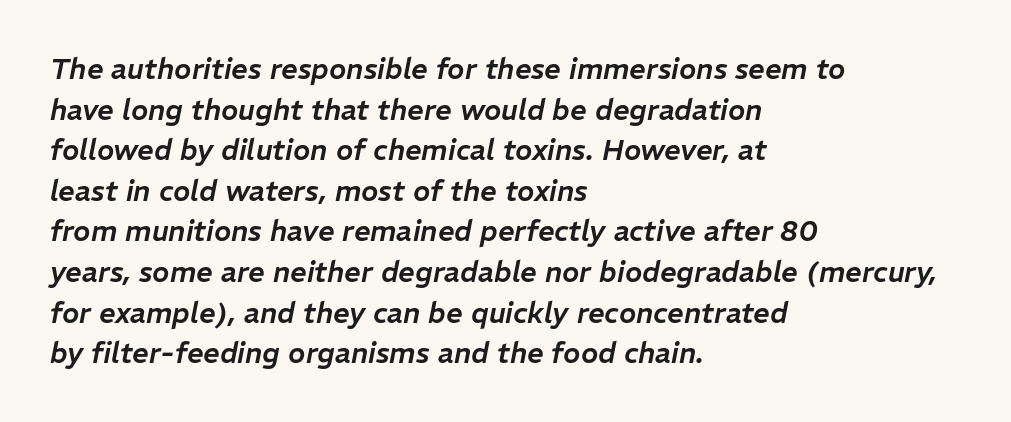
How are the letters spaced? Ordinarily, with no added tracking. Caption: multi-line text, flush left, ragged right. Glance below the letters and you will spot only blank space. The rows are spaced the way most documents space them. Is this a fixed-width face? No — the glyphs have proportional, varying widths. There's an unmistakable incline to the writing here.
